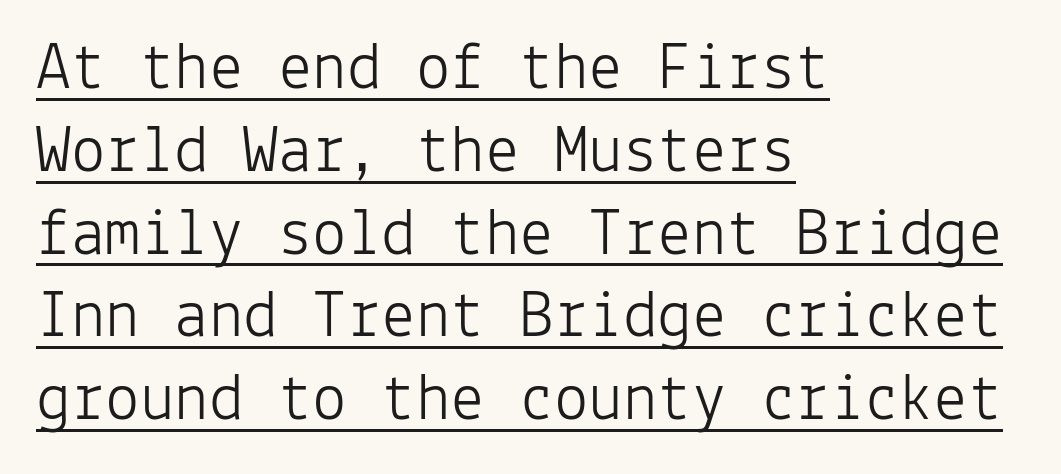
If you drew a line through each stem, it would be perfectly vertical. The font sits on the lighter half of the weight spectrum, regular included. The paragraph shown leans on its left margin. Think of a typewriter: that constant character pitch is what you see here. Each letter's strokes conclude bluntly, with no projecting serifs.
